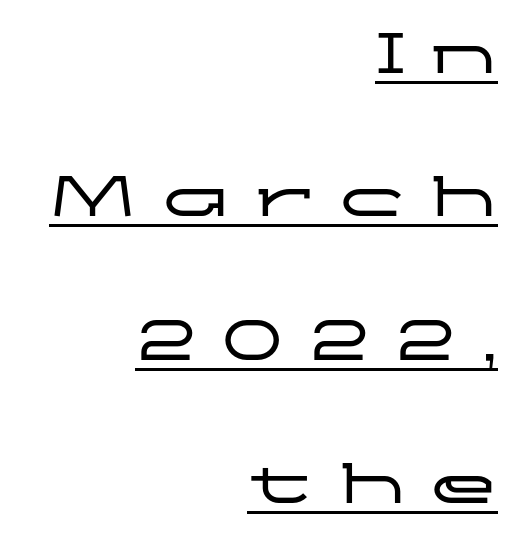
Q: Is the text italic (slanted)? A: No, it is upright.
Q: Is the typeface a serif or a sans-serif typeface? A: Sans-serif.
Q: Is the text underlined? A: Yes.
Q: How is the paragraph aligned? A: Right-aligned.
Q: Is the spacing between letters normal or unusually wide? A: Unusually wide.
Q: Is the spacing between lines tight, normal or loose? A: Loose.
Q: Width (condensed, normal, or wide)? A: Wide.
Q: Stroke contrast? A: Low.
Q: x-height? A: Medium.
Q: Monospaced? A: No.
